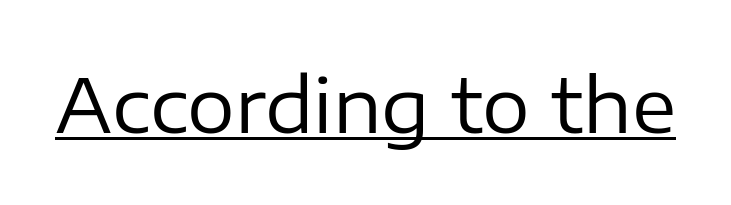
The image shows 75 px regular-weight sans-serif type, upright; set normal letter spacing, underlined; low stroke contrast and a medium x-height.
